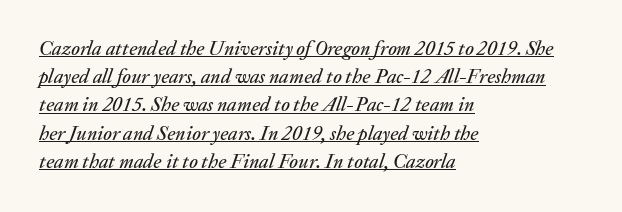
The letters are slanted; this is an italic face. A typesetter would call this zero additional tracking. Glance below the letters and you will spot a drawn line. The passage shown stacks its lines at a standard gap. Alignment: flush left.
